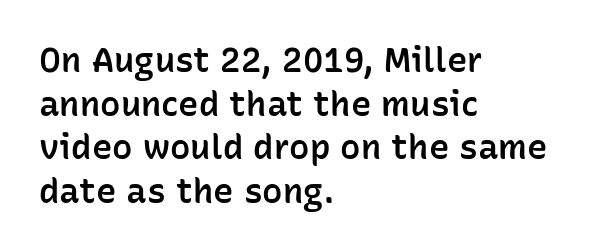
Q: Is the text bold? A: Semi-bold.
Q: Is the text italic (slanted)? A: No, it is upright.
Q: Is the typeface a serif or a sans-serif typeface? A: Sans-serif.
Q: Is the text underlined? A: No.
Q: How is the paragraph aligned? A: Left-aligned.
Q: Is the spacing between letters normal or unusually wide? A: Normal.
Q: Is the spacing between lines tight, normal or loose? A: Normal.
Q: Width (condensed, normal, or wide)? A: Normal.
Q: Stroke contrast? A: Low.
Q: x-height? A: Medium.
Q: Monospaced? A: No.
